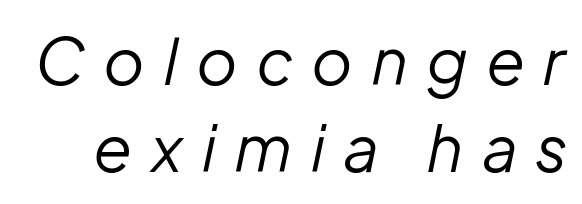
Underline: absent. Posture: slanted. No heavy texture on the line: the type isn't bold. Tracking here is generous; glyphs stand well apart from one another.
